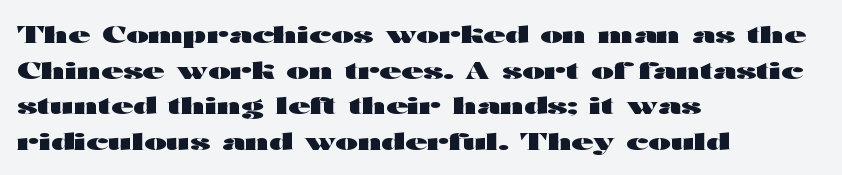
Its strokes are broad and dark, the hallmark of bold type. Short and long lines alike share a common starting point at left. Reading down the column, the eye jumps a familiar distance to each next line. Bare-footed words on every line.
